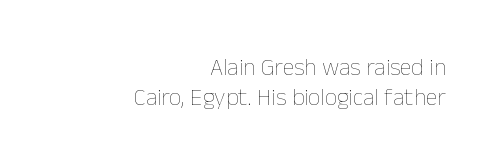
{"italic": "no", "bold": "no", "underline": "no", "align": "right", "line_spacing_ratio": 1.23, "letter_spacing": "normal", "letter_spacing_em": 0.0, "glyph_px": 24}
